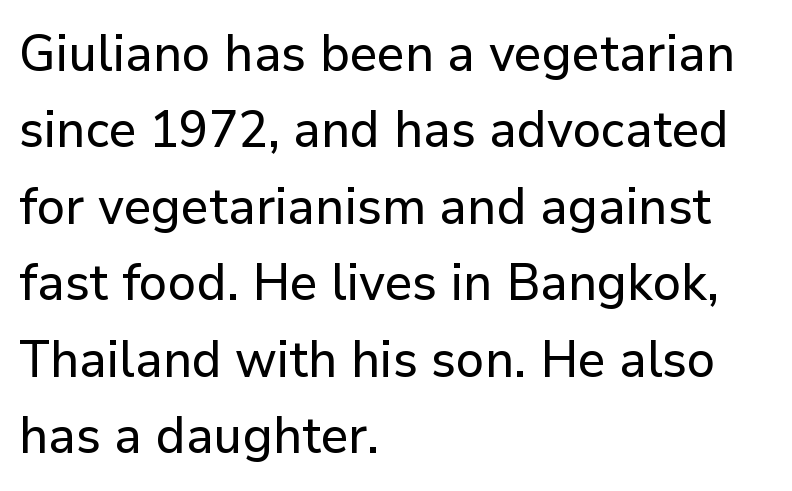
Q: Is the text italic (slanted)? A: No, it is upright.
Q: Is the typeface a serif or a sans-serif typeface? A: Sans-serif.
Q: Is the text underlined? A: No.
Q: How is the paragraph aligned? A: Left-aligned.
Q: Is the spacing between letters normal or unusually wide? A: Normal.
Q: Is the spacing between lines tight, normal or loose? A: Normal.
Q: Width (condensed, normal, or wide)? A: Normal.
Q: Stroke contrast? A: Low.
Q: x-height? A: Medium.
Q: Monospaced? A: No.
